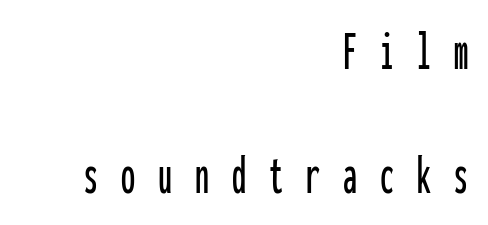
The image shows 56 px condensed sans-serif type, upright, monospaced; set right-aligned, loose line spacing (2.22x), unusually wide letter spacing (+0.41 em), not underlined; low stroke contrast and a medium x-height.
